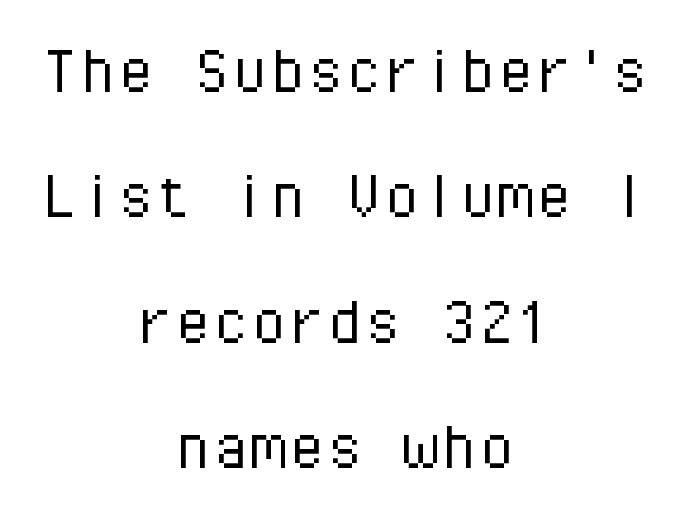
{"serif": "no", "italic": "no", "bold": "no", "weight": "light", "width": "normal", "stroke_contrast": "low", "x_height": "medium", "monospaced": "yes", "underline": "no", "align": "center", "line_spacing": "normal", "line_spacing_ratio": 1.65, "letter_spacing": "normal", "letter_spacing_em": 0.0, "glyph_px": 76}
